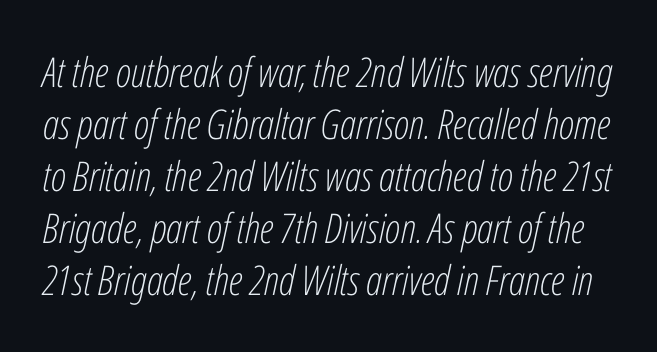
No word sits above an underline. Regular leading. The letters sit at their default tracking, neither squeezed nor spread. Do the characters align in a grid? No, the font is proportional. The face looks like a standard text weight, possibly lighter. The text carries the slant typical of an italic or oblique font.
